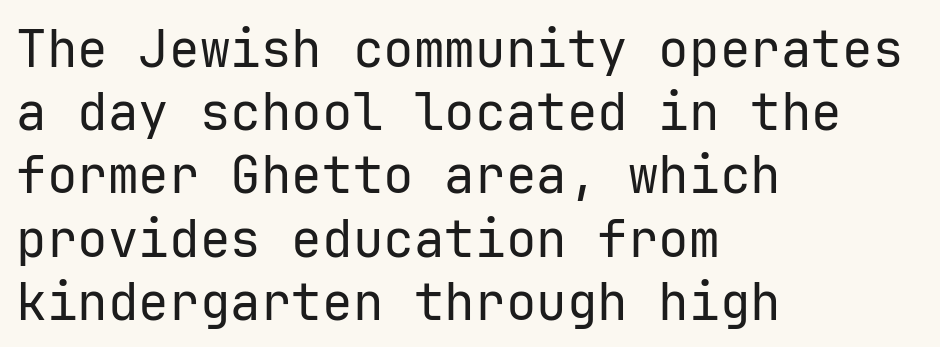
Q: Is the text bold? A: No.
Q: Is the text italic (slanted)? A: No, it is upright.
Q: Is the typeface a serif or a sans-serif typeface? A: Sans-serif.
Q: Is the text underlined? A: No.
Q: How is the paragraph aligned? A: Left-aligned.
Q: Is the spacing between letters normal or unusually wide? A: Normal.
Q: Width (condensed, normal, or wide)? A: Normal.
Q: Stroke contrast? A: Low.
Q: x-height? A: Medium.
Q: Monospaced? A: Yes.
